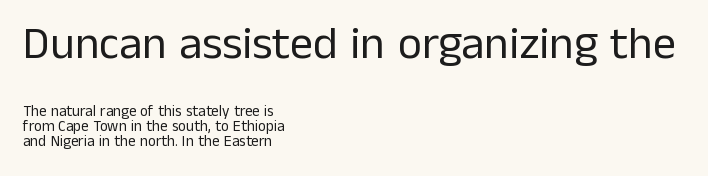
Q: Is the text bold? A: No.
Q: Is the text italic (slanted)? A: No, it is upright.
Q: Is the typeface a serif or a sans-serif typeface? A: Sans-serif.
Q: Is the text underlined? A: No.
Q: How is the paragraph aligned? A: Left-aligned.
Q: Is the spacing between letters normal or unusually wide? A: Normal.
Q: Is the spacing between lines tight, normal or loose? A: Tight.
Q: Which block of text is set in a larger size, the first (top) or the second (bottom)? A: The first (top) one.
Q: Width (condensed, normal, or wide)? A: Normal.
Q: Stroke contrast? A: Low.
Q: x-height? A: Medium.
Q: Monospaced? A: No.
